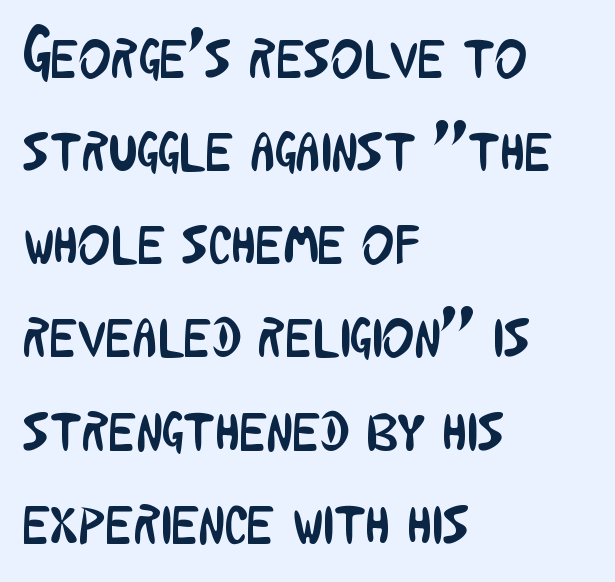
The image shows 69 px regular-weight, condensed sans-serif type, upright; set left-aligned, normal line spacing (1.35x), normal letter spacing, not underlined; low stroke contrast and a medium x-height.
